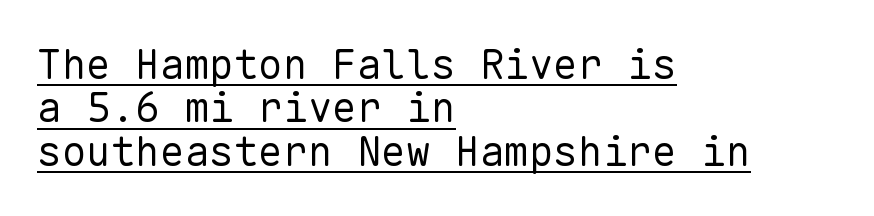
The image shows 41 px regular-weight sans-serif type, upright, monospaced; set left-aligned, tight line spacing (1.06x), normal letter spacing, underlined; low stroke contrast and a medium x-height.
